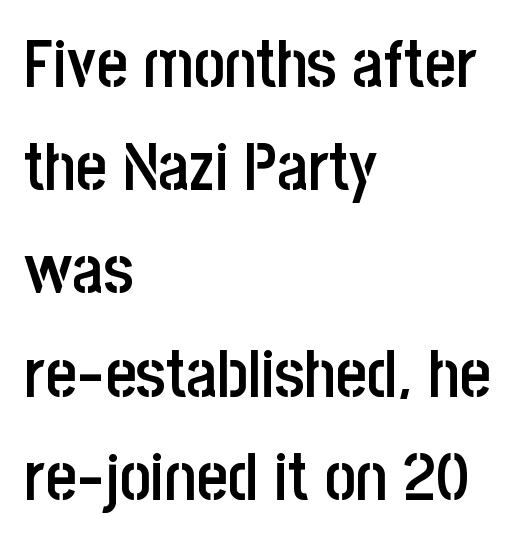
{"serif": "no", "italic": "no", "bold": "semi", "weight": "semibold", "width": "condensed", "stroke_contrast": "low", "x_height": "large", "monospaced": "no", "underline": "no", "align": "left", "line_spacing": "normal", "line_spacing_ratio": 1.54, "letter_spacing": "normal", "letter_spacing_em": 0.0, "glyph_px": 67}
